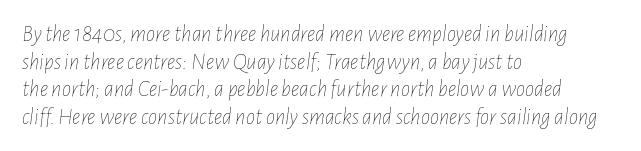
Q: Is the text bold? A: No.
Q: Is the text italic (slanted)? A: Yes, it leans right by about 7 degrees.
Q: Is the text underlined? A: No.
Q: How is the paragraph aligned? A: Left-aligned.
Q: Is the spacing between letters normal or unusually wide? A: Normal.
